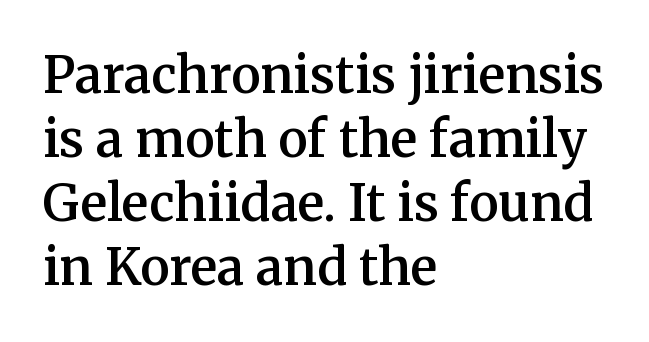
Q: Is the text bold? A: Semi-bold.
Q: Is the text italic (slanted)? A: No, it is upright.
Q: Is the typeface a serif or a sans-serif typeface? A: Serif.
Q: Is the text underlined? A: No.
Q: How is the paragraph aligned? A: Left-aligned.
Q: Is the spacing between letters normal or unusually wide? A: Normal.
Q: Is the spacing between lines tight, normal or loose? A: Normal.
Q: Width (condensed, normal, or wide)? A: Normal.
Q: Stroke contrast? A: Medium.
Q: x-height? A: Medium.
Q: Monospaced? A: No.
